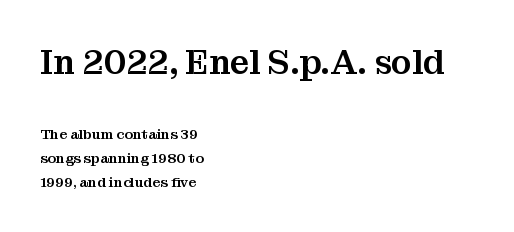
Short and long lines alike share a common starting point at left. The words here are not underlined. Default kerning and tracking; the words read as compact shapes. Ascenders rise straight up at ninety degrees.
